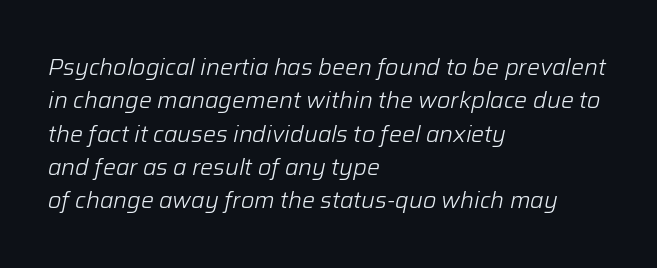
The image shows 23 px text type, italic (leaning right); set left-aligned, normal line spacing (1.45x), normal letter spacing, not underlined.
